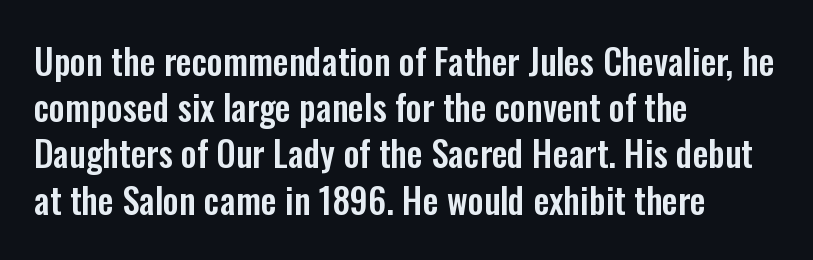
Q: Is the text italic (slanted)? A: No, it is upright.
Q: Is the typeface a serif or a sans-serif typeface? A: Sans-serif.
Q: Is the text underlined? A: No.
Q: How is the paragraph aligned? A: Left-aligned.
Q: Is the spacing between letters normal or unusually wide? A: Normal.
Q: Is the spacing between lines tight, normal or loose? A: Normal.
Q: Width (condensed, normal, or wide)? A: Condensed.
Q: Stroke contrast? A: Low.
Q: x-height? A: Medium.
Q: Monospaced? A: No.
